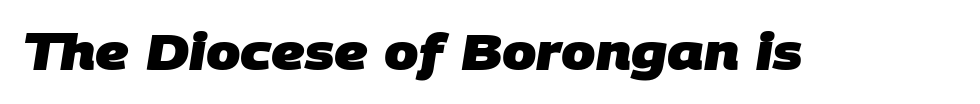
These lines are composed in type without serifs. A typesetter would call this proportional, since set widths differ per character. Any mark beneath the type? The region is blank. You'd pick this weight for a headline — it's a proper bold.
